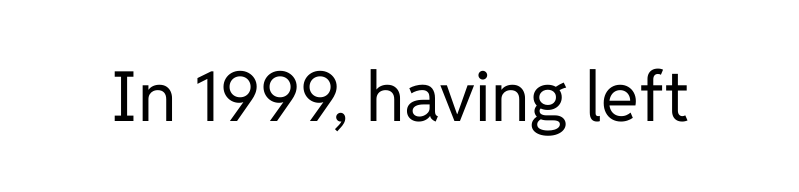
{"serif": "no", "italic": "no", "bold": "no", "weight": "regular", "width": "normal", "stroke_contrast": "low", "x_height": "medium", "monospaced": "no", "underline": "no", "letter_spacing": "normal", "letter_spacing_em": 0.0, "glyph_px": 69}
